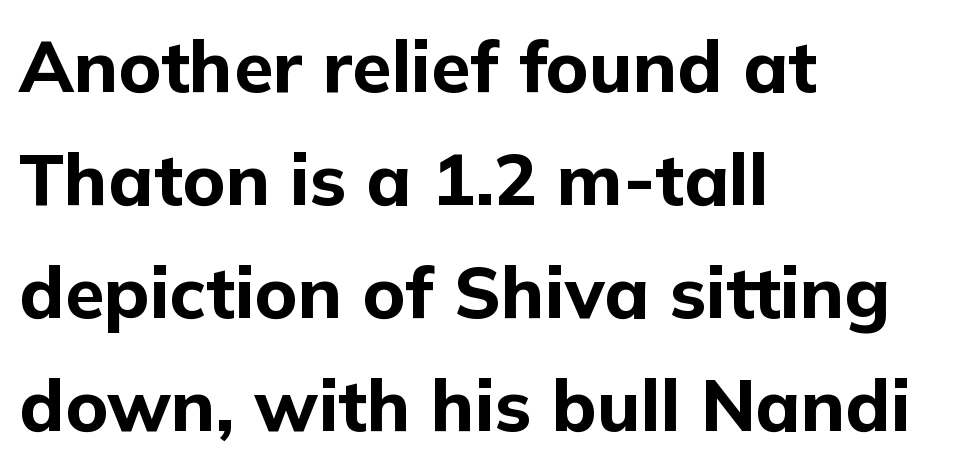
{"serif": "no", "italic": "no", "bold": "yes", "weight": "bold", "width": "normal", "stroke_contrast": "low", "x_height": "medium", "monospaced": "no", "underline": "no", "align": "left", "line_spacing": "normal", "line_spacing_ratio": 1.57, "letter_spacing": "normal", "letter_spacing_em": 0.0, "glyph_px": 72}
